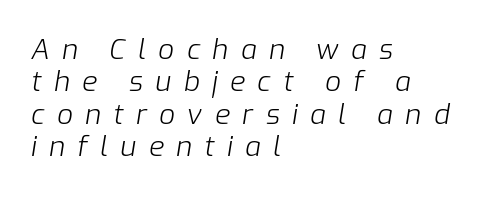
This rendering uses left alignment, leaving the right contour irregular. Rendered with sloped, italic letterforms. There is plenty of visible air inserted between adjacent glyphs. On a weight scale, this lands at 450 or below. Clear beneath every line of the passage.
